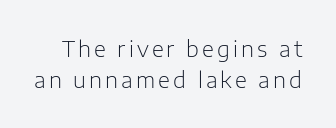
Regarding leading, the lines here are spaced in the standard way. Underline: absent. The typeface has the unassuming heft of standard copy or less. Nope, not italic — everything's standing straight.
